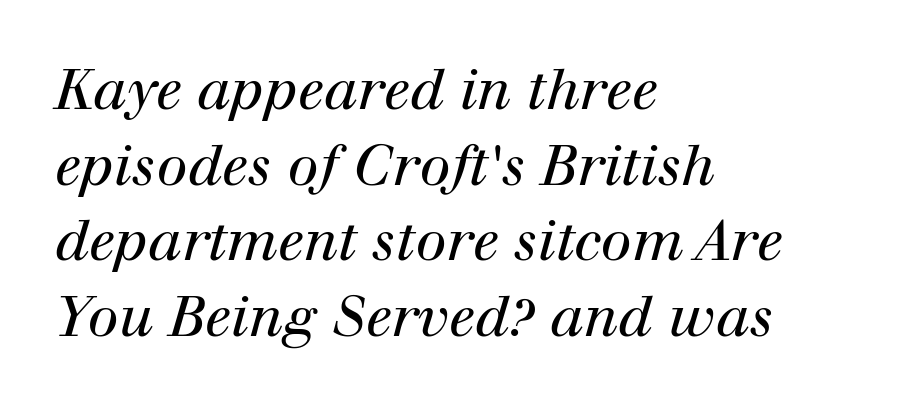
The image shows 56 px regular-weight serif type, italic (leaning right); set left-aligned, normal line spacing (1.35x), normal letter spacing, not underlined; high stroke contrast and a medium x-height.
